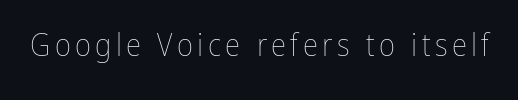
Q: Is the text bold? A: No.
Q: Is the text italic (slanted)? A: No, it is upright.
Q: Is the text underlined? A: No.
Q: Width (condensed, normal, or wide)? A: Condensed.
Q: Stroke contrast? A: Low.
Q: x-height? A: Medium.
Q: Monospaced? A: No.
